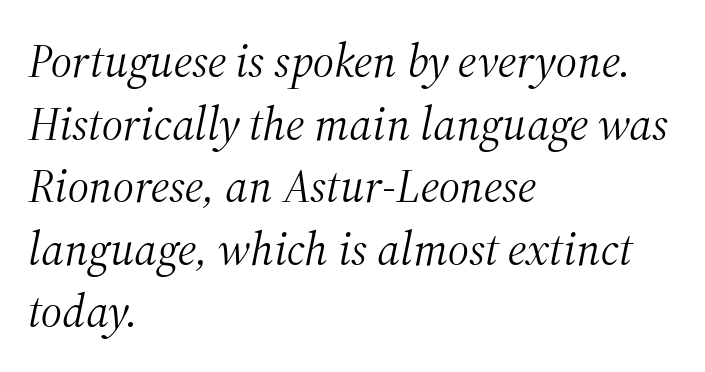
A typesetter would call this leading conventional body-copy spacing. Compared with a typical body face, this is equally light or lighter still. Is this a fixed-width face? No — the glyphs have proportional, varying widths. The paragraph has a hard left edge and a soft right edge. Nobody drew a line under any word here.
